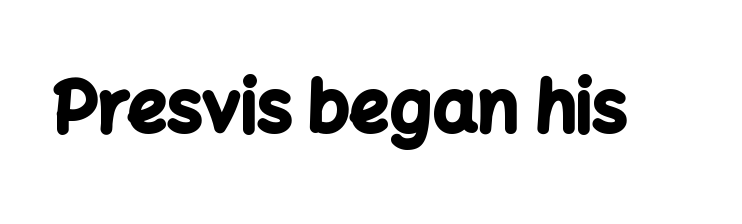
What kind of face is this? One without serifs — a sans. Standard letterfit; no display-style spreading of the glyphs. Each letter keeps its own natural width here, so spacing adapts to shape. Upright lettering throughout. Letters rest on an invisible, unmarked baseline.
